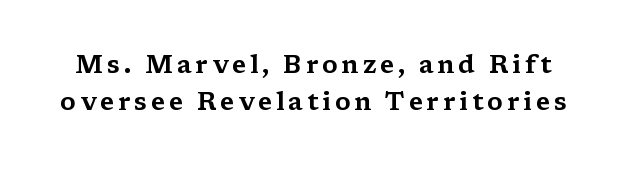
Has an underline been added? It has not. Successive baselines arrive at the customary interval. This is roman type, the default non-slanted kind.
